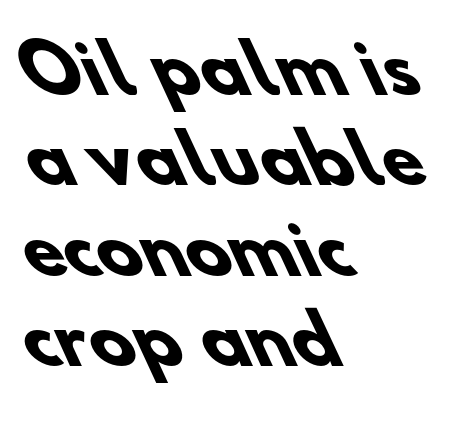
Notice how the passage keeps a crisp vertical edge on the left only. Varying glyph widths throughout — classic text-font behaviour. Vertical spacing — default. Look at the stroke-to-counter ratio: heavy, a bold.
